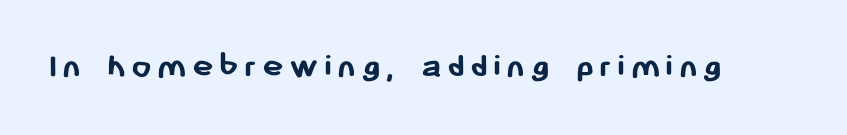
{"serif": "no", "italic": "no", "bold": "yes", "weight": "semibold", "width": "normal", "stroke_contrast": "low", "x_height": "medium", "monospaced": "no", "underline": "no", "glyph_px": 36}
